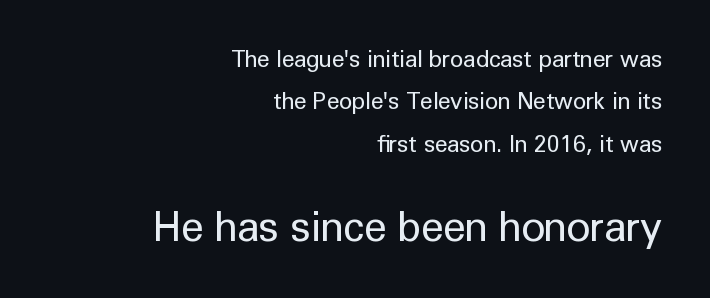
The image shows 41 px regular-weight sans-serif type, upright; set right-aligned, line spacing 1.84x, normal letter spacing, not underlined; the second (bottom) block is 1.78x larger; low stroke contrast and a medium x-height.
